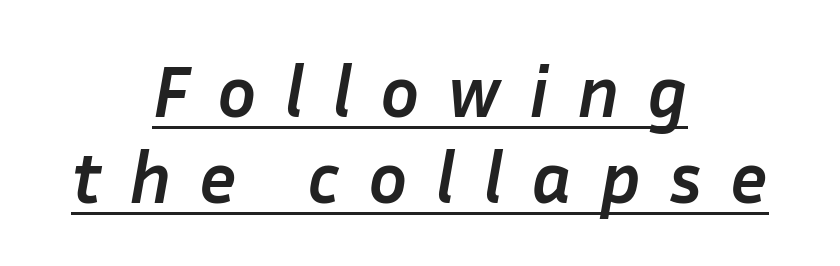
{"italic": "yes", "lean": "right", "slant_degrees": 10, "bold": "yes", "weight": "semibold", "width": "normal", "stroke_contrast": "low", "x_height": "medium", "monospaced": "no", "underline": "yes", "align": "center", "line_spacing_ratio": 1.18, "letter_spacing": "wide", "letter_spacing_em": 0.38, "glyph_px": 73}
